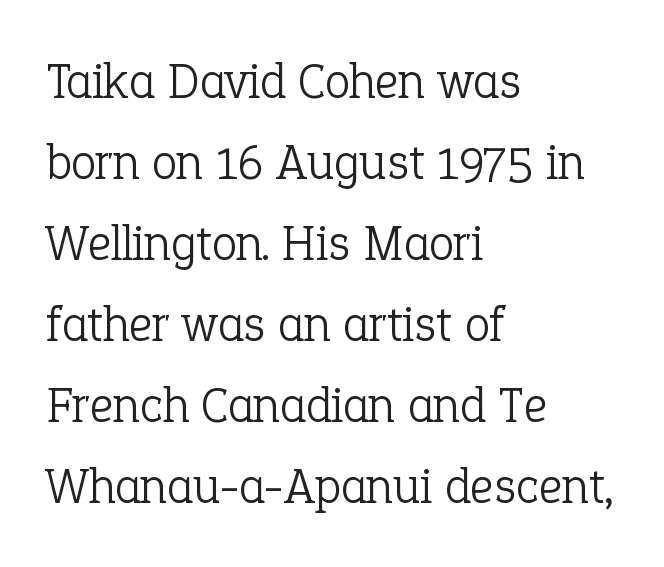
{"serif": "yes", "italic": "no", "bold": "no", "weight": "light", "width": "normal", "stroke_contrast": "low", "x_height": "medium", "monospaced": "no", "underline": "no", "align": "left", "line_spacing": "normal", "line_spacing_ratio": 1.59, "letter_spacing": "normal", "letter_spacing_em": 0.0, "glyph_px": 51}
